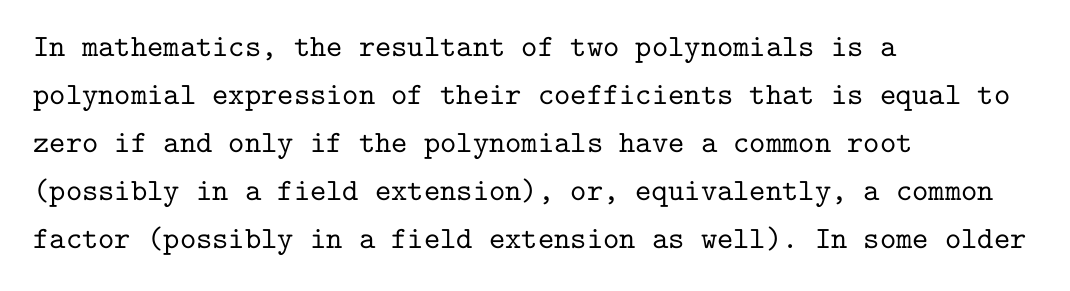
{"serif": "yes", "italic": "no", "width": "normal", "stroke_contrast": "low", "x_height": "medium", "monospaced": "yes", "underline": "no", "align": "left", "line_spacing": "normal", "line_spacing_ratio": 1.55, "letter_spacing": "normal", "letter_spacing_em": 0.0, "glyph_px": 31}
